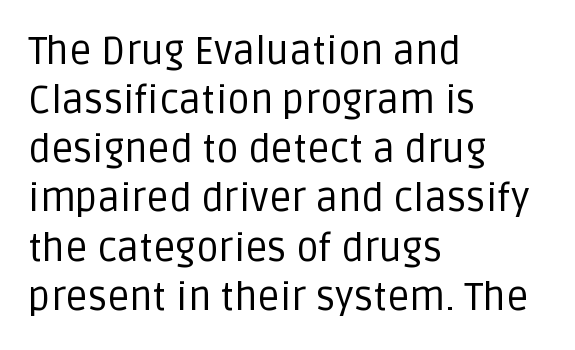
The image shows 39 px regular-weight sans-serif type, upright; set left-aligned, normal line spacing (1.26x), normal letter spacing, not underlined; low stroke contrast and a large x-height.
